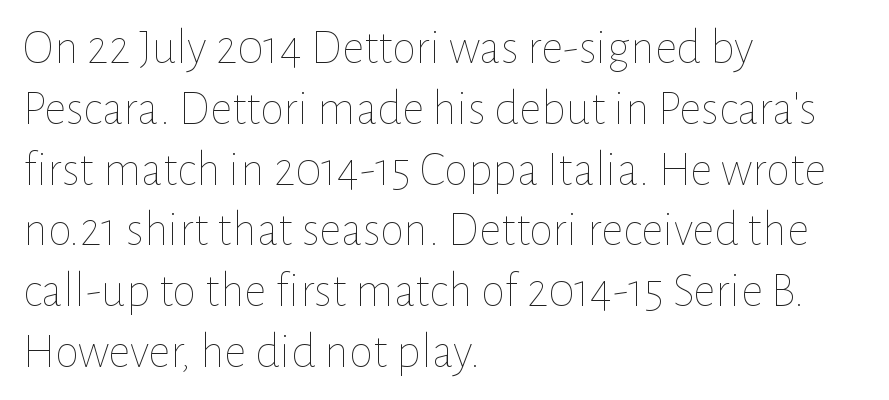
Vertical strokes here are truly vertical. Letters rest on an invisible, unmarked baseline. The characters are drawn with everyday or finer stroke widths. All the whitespace from short lines collects on the right. Tracking here is standard; glyphs follow each other at the usual distance. Looks like regular typesetting: each glyph gets only the width it needs.
